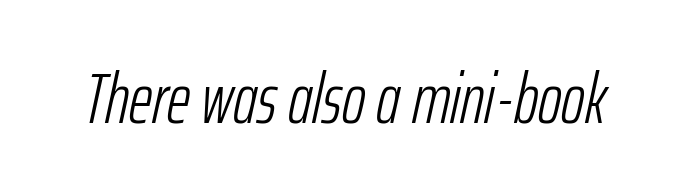
The image shows 72 px light, condensed type, italic (leaning right); set normal letter spacing, not underlined; low stroke contrast and a medium x-height.
